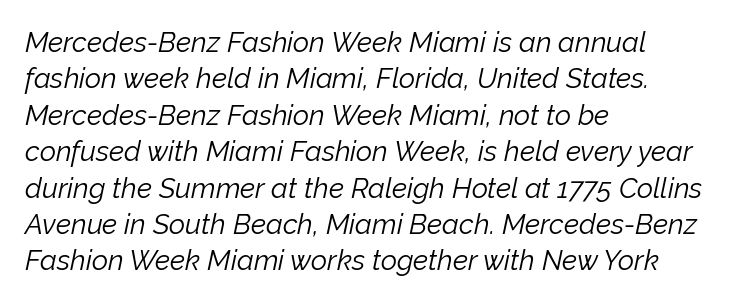
{"italic": "yes", "lean": "right", "slant_degrees": 12, "bold": "no", "weight": "light", "width": "normal", "stroke_contrast": "low", "x_height": "medium", "monospaced": "no", "underline": "no", "align": "left", "line_spacing": "normal", "line_spacing_ratio": 1.3, "letter_spacing": "normal", "letter_spacing_em": 0.0, "glyph_px": 28}
